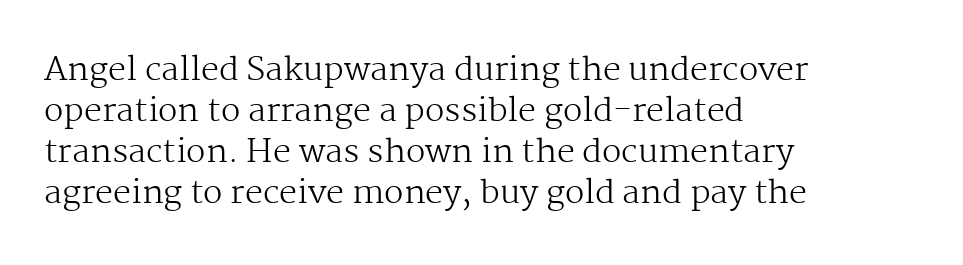
{"serif": "yes", "italic": "no", "bold": "no", "weight": "regular", "width": "normal", "stroke_contrast": "medium", "x_height": "medium", "monospaced": "no", "underline": "no", "align": "left", "line_spacing": "normal", "line_spacing_ratio": 1.28, "letter_spacing": "normal", "letter_spacing_em": 0.0, "glyph_px": 32}
